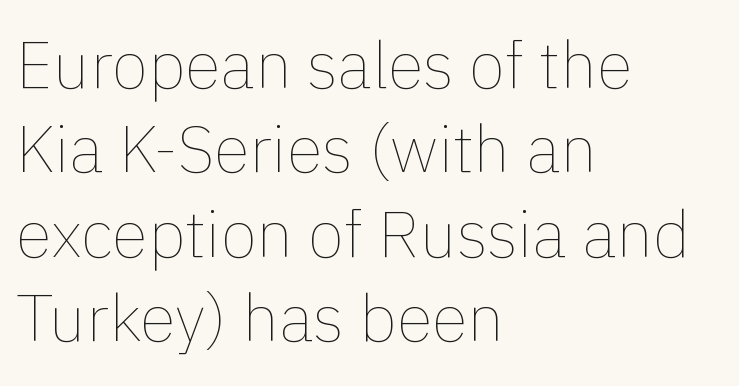
{"italic": "no", "bold": "no", "weight": "thin", "width": "normal", "stroke_contrast": "low", "x_height": "medium", "monospaced": "no", "underline": "no", "align": "left", "line_spacing": "normal", "line_spacing_ratio": 1.28, "letter_spacing": "normal", "letter_spacing_em": 0.0, "glyph_px": 66}
